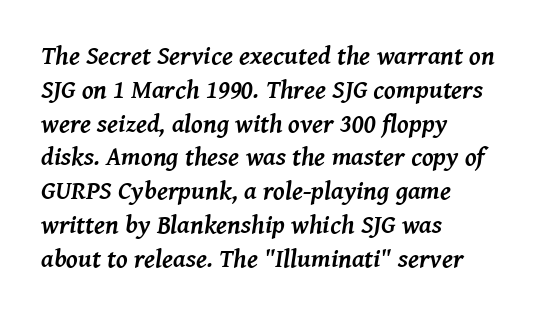
{"italic": "yes", "lean": "right", "slant_degrees": 8, "bold": "yes", "underline": "no", "align": "left", "line_spacing": "normal", "line_spacing_ratio": 1.3, "letter_spacing": "normal", "letter_spacing_em": 0.0, "glyph_px": 26}
